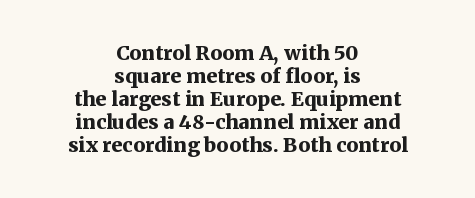
Vertical spacing — tight. Does extra space separate the letters? No, they use regular spacing. Strong, thick strokes mark this as bold type. Does the lettering tilt? It doesn't — this is upright. Short and long lines alike share a common midpoint.
